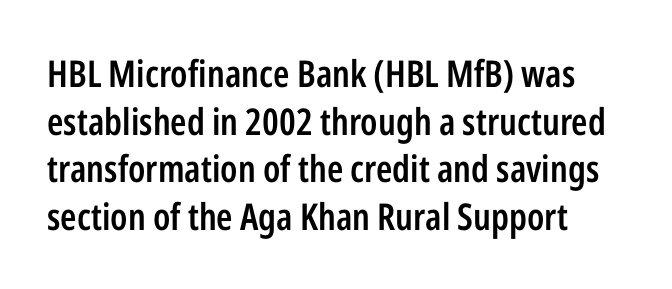
Q: Is the text bold? A: Semi-bold.
Q: Is the text italic (slanted)? A: No, it is upright.
Q: Is the typeface a serif or a sans-serif typeface? A: Sans-serif.
Q: Is the text underlined? A: No.
Q: Is the spacing between letters normal or unusually wide? A: Normal.
Q: Is the spacing between lines tight, normal or loose? A: Normal.
Q: Width (condensed, normal, or wide)? A: Condensed.
Q: Stroke contrast? A: Low.
Q: x-height? A: Medium.
Q: Monospaced? A: No.
